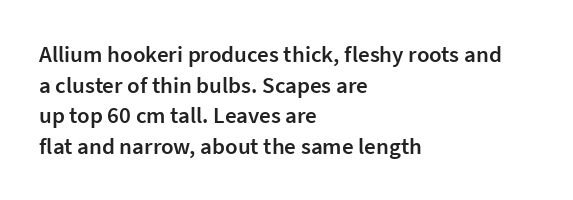
Is there any slant? The stems are plumb. The leading is moderate, giving the passage an even texture. A bit beefed up — I'd call it semibold rather than bold. No word sits above an underline. Characters follow at the spacing the type designer built in. Compared with a centered layout, this one pins lines to the left instead.
